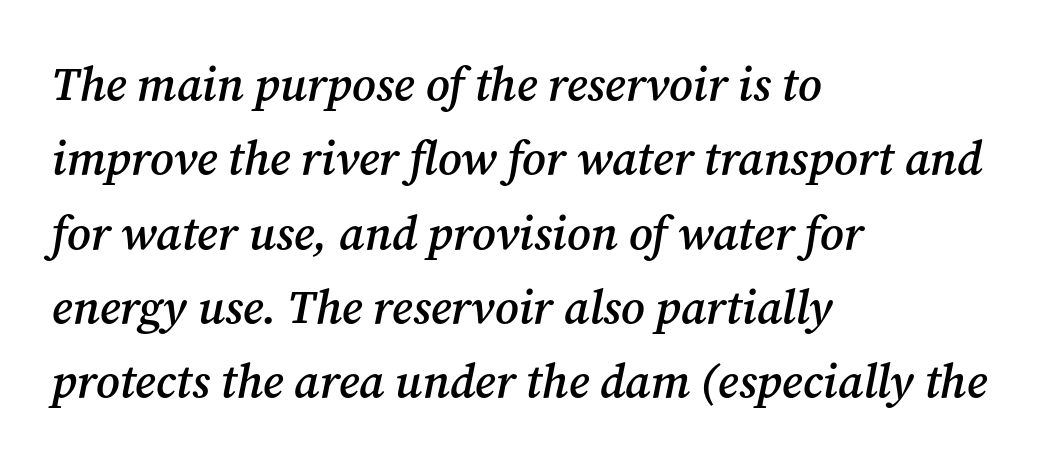
Q: Is the text bold? A: Semi-bold.
Q: Is the text italic (slanted)? A: Yes, it leans right by about 12 degrees.
Q: Is the typeface a serif or a sans-serif typeface? A: Serif.
Q: Is the text underlined? A: No.
Q: How is the paragraph aligned? A: Left-aligned.
Q: Is the spacing between letters normal or unusually wide? A: Normal.
Q: Is the spacing between lines tight, normal or loose? A: Normal.
Q: Width (condensed, normal, or wide)? A: Normal.
Q: Stroke contrast? A: Medium.
Q: x-height? A: Medium.
Q: Monospaced? A: No.
